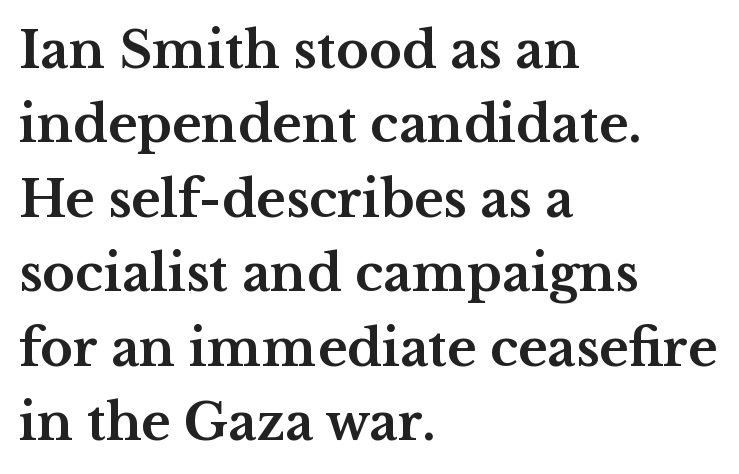
Tracking here is standard; glyphs follow each other at the usual distance. I'd call this a serif setting — the letters wear small feet. What weight is shown? A full bold with thick strokes. The rendering uses natural spacing where letterforms have individual widths. Evenly set lines give the paragraph a standard silhouette. Teacher's note: observe the even left margin — that is flush-left alignment.
